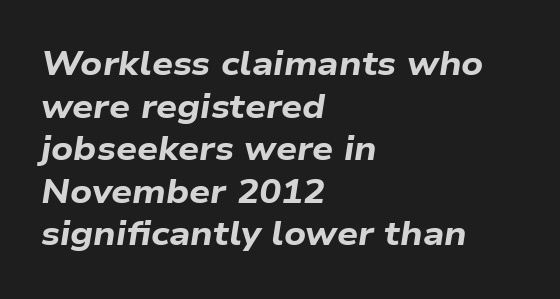
The space beneath each line is pristine and unruled. Spacing verdict: proportional, widths tailored to each character. The paragraph has a hard left edge and a soft right edge. Emphasis-style slanted type is in use. Its strokes are broad and dark, the hallmark of bold type. The passage shown stacks its lines at a standard gap.
